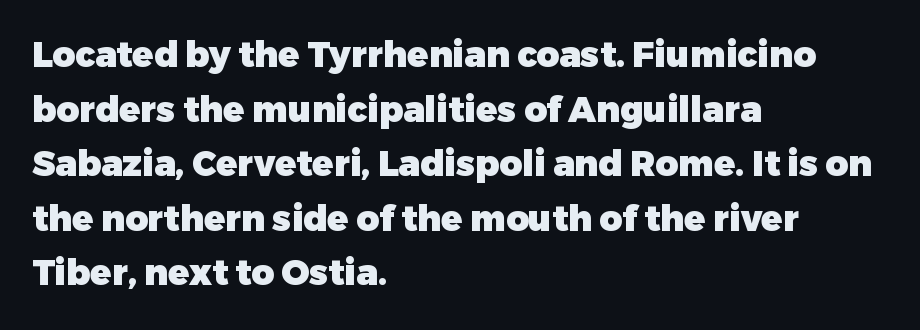
The image shows 35 px heavy sans-serif type, upright; set left-aligned, normal line spacing (1.56x), normal letter spacing, not underlined; low stroke contrast and a medium x-height.
